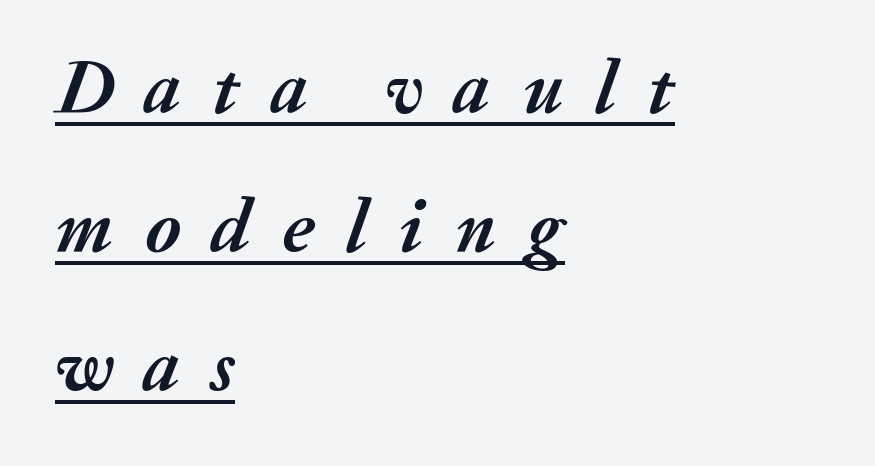
The image shows 76 px semibold type, italic (leaning right); set left-aligned, line spacing 1.83x, unusually wide letter spacing (+0.41 em), underlined; medium stroke contrast and a medium x-height.
